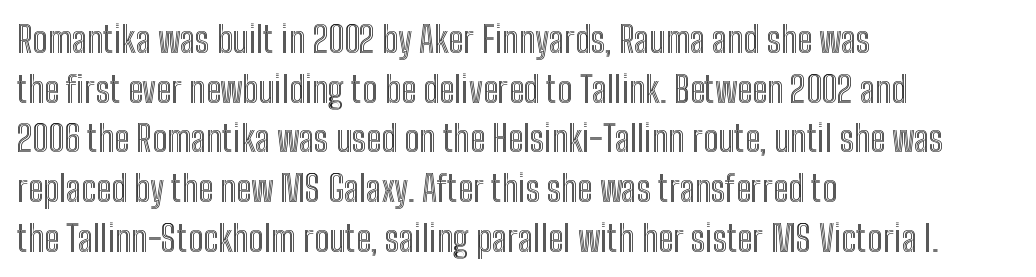
{"italic": "no", "width": "condensed", "x_height": "medium", "monospaced": "no", "underline": "no", "align": "left", "line_spacing": "normal", "line_spacing_ratio": 1.38, "letter_spacing": "normal", "letter_spacing_em": 0.0, "glyph_px": 36}
